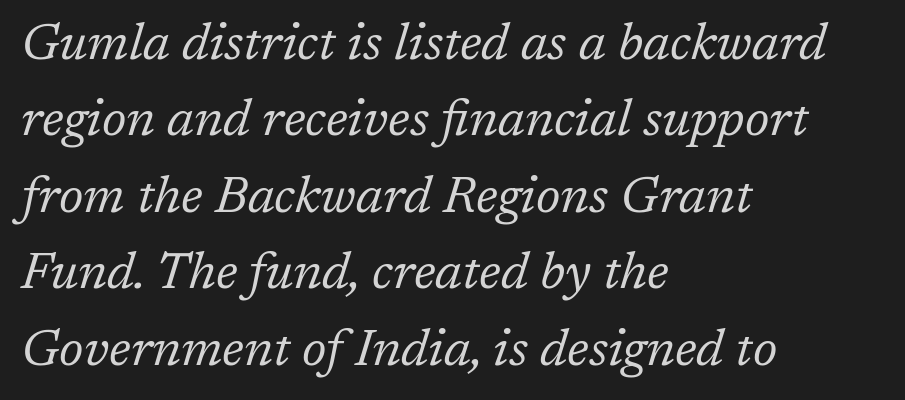
Slant detected: the letters are inclined. Descender tails drop into unmarked territory. Does the copy run flush right? No — it runs flush left. A typesetter would call this leading conventional body-copy spacing. Bold? No — there's no thickening of the strokes.
